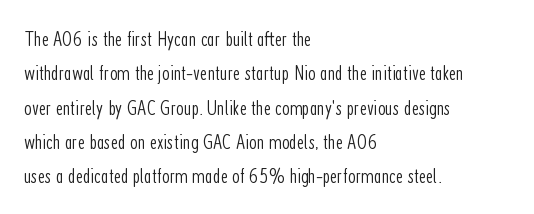
The specimen reads as upright at a glance. Is the stroke heavy? The answer is a plain regular-or-lighter. Clear beneath every line of the passage. Notice how descenders clear the ascenders below comfortably — that's standard leading.
